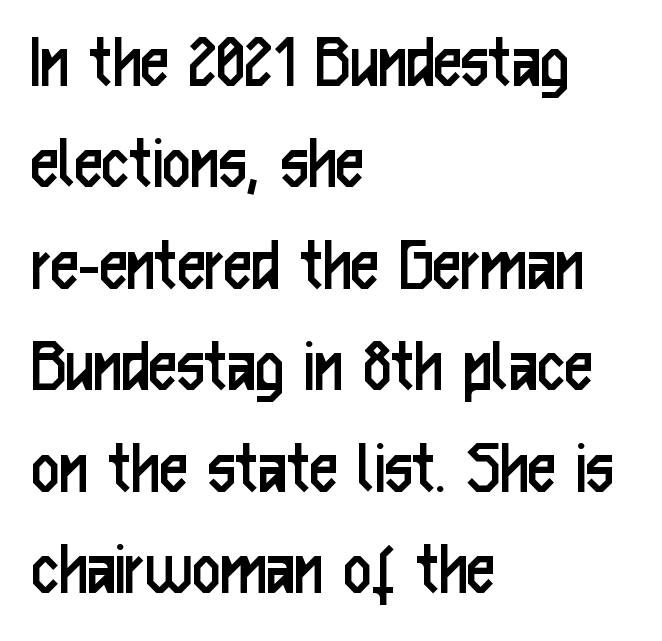
Q: Is the text bold? A: No.
Q: Is the text italic (slanted)? A: No, it is upright.
Q: Is the typeface a serif or a sans-serif typeface? A: Sans-serif.
Q: Is the text underlined? A: No.
Q: How is the paragraph aligned? A: Left-aligned.
Q: Is the spacing between letters normal or unusually wide? A: Normal.
Q: Is the spacing between lines tight, normal or loose? A: Normal.
Q: Width (condensed, normal, or wide)? A: Condensed.
Q: Stroke contrast? A: Low.
Q: x-height? A: Medium.
Q: Monospaced? A: No.
